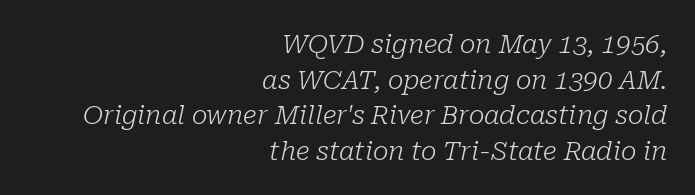
The image shows 26 px text type, italic (leaning right); set right-aligned, normal line spacing (1.37x), normal letter spacing, not underlined.
